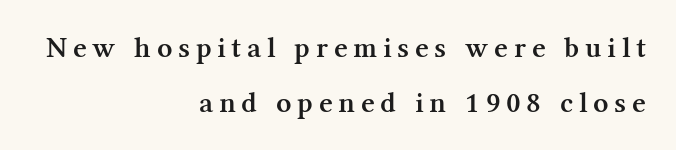
The image shows 30 px semibold serif type, upright; set right-aligned, line spacing 1.82x, not underlined; medium stroke contrast and a medium x-height.
